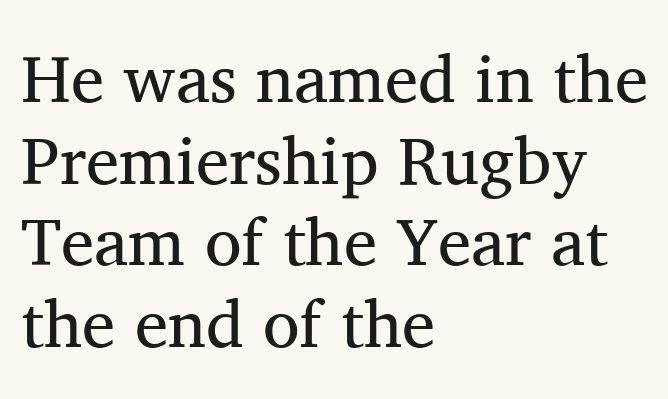
Q: Is the text bold? A: No.
Q: Is the text italic (slanted)? A: No, it is upright.
Q: Is the typeface a serif or a sans-serif typeface? A: Serif.
Q: Is the text underlined? A: No.
Q: How is the paragraph aligned? A: Left-aligned.
Q: Is the spacing between letters normal or unusually wide? A: Normal.
Q: Width (condensed, normal, or wide)? A: Normal.
Q: Stroke contrast? A: Medium.
Q: x-height? A: Medium.
Q: Monospaced? A: No.
